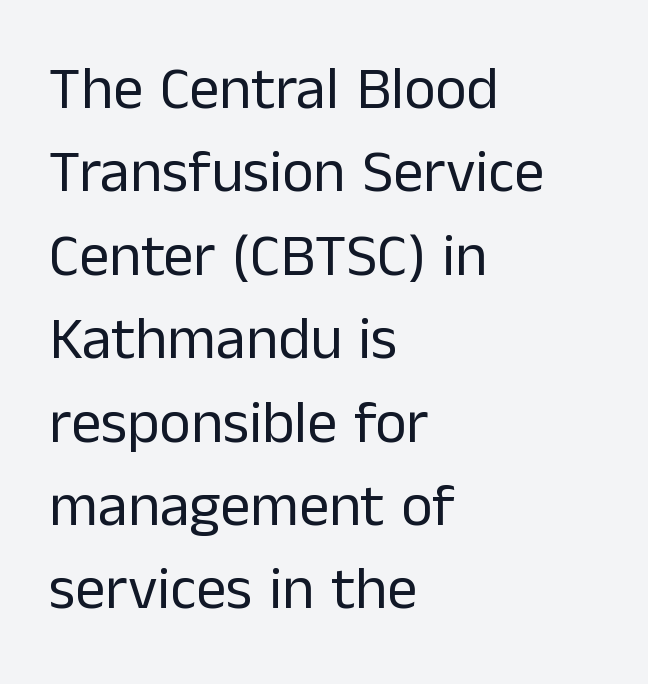
{"serif": "no", "italic": "no", "bold": "no", "weight": "regular", "width": "normal", "stroke_contrast": "low", "x_height": "medium", "monospaced": "no", "underline": "no", "align": "left", "line_spacing": "normal", "line_spacing_ratio": 1.39, "letter_spacing": "normal", "letter_spacing_em": 0.0, "glyph_px": 60}
